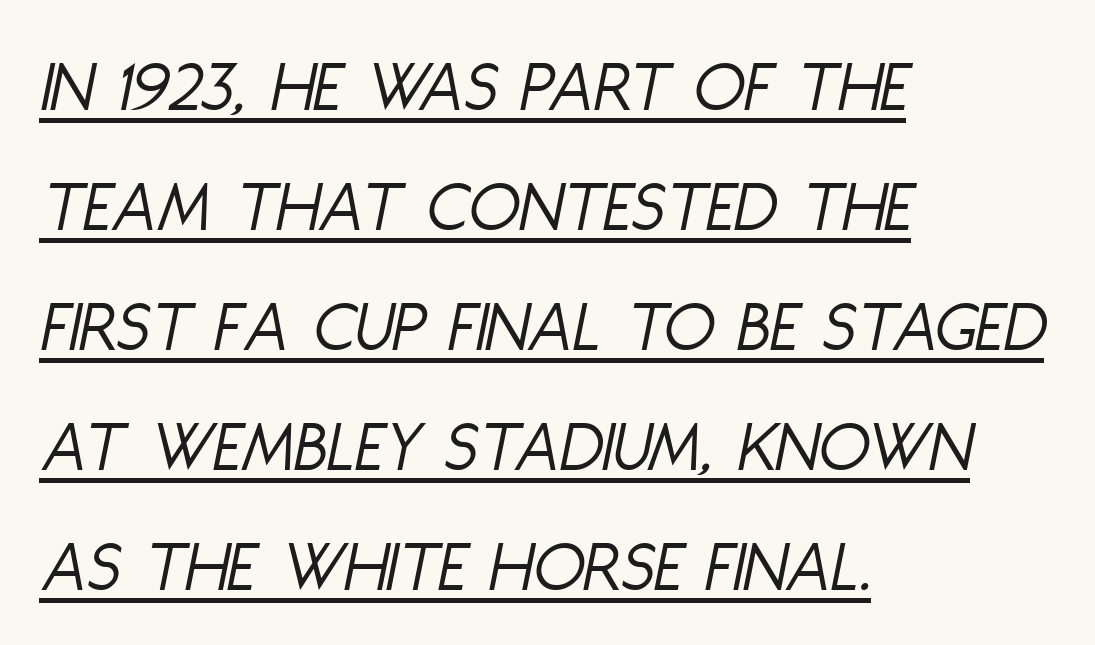
The image shows 75 px light, condensed type, italic (leaning right); set left-aligned, normal line spacing (1.6x), normal letter spacing, underlined; low stroke contrast and a large x-height.
